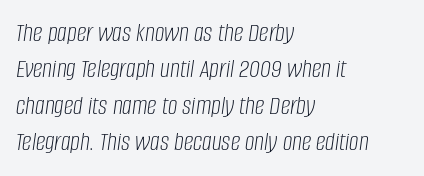
The image shows 27 px text type, italic (leaning right); set left-aligned, normal line spacing (1.35x), normal letter spacing, not underlined.
